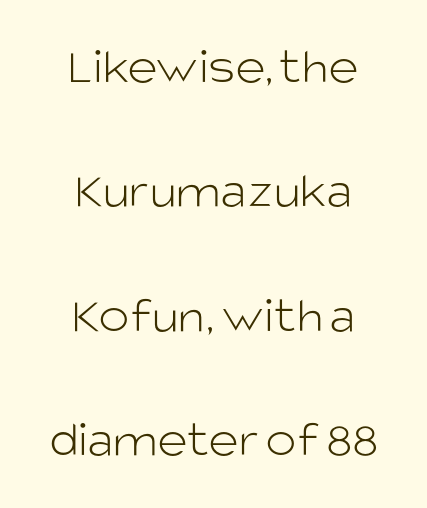
{"serif": "no", "italic": "no", "bold": "no", "weight": "light", "width": "normal", "stroke_contrast": "low", "x_height": "large", "monospaced": "no", "underline": "no", "align": "center", "line_spacing": "loose", "line_spacing_ratio": 2.39, "letter_spacing": "normal", "letter_spacing_em": 0.0, "glyph_px": 52}
